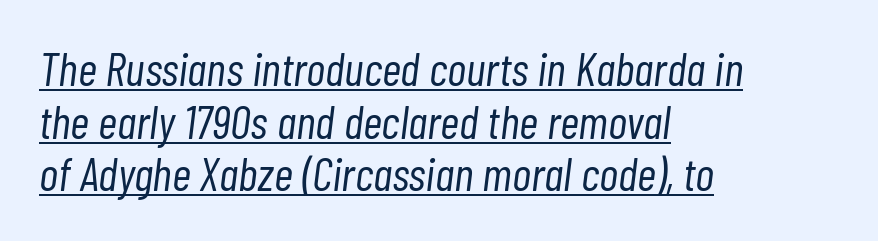
Q: Is the text bold? A: No.
Q: Is the text italic (slanted)? A: Yes, it leans right by about 7 degrees.
Q: Is the text underlined? A: Yes.
Q: How is the paragraph aligned? A: Left-aligned.
Q: Is the spacing between letters normal or unusually wide? A: Normal.
Q: Is the spacing between lines tight, normal or loose? A: Tight.
Q: Width (condensed, normal, or wide)? A: Condensed.
Q: Stroke contrast? A: Low.
Q: x-height? A: Medium.
Q: Monospaced? A: No.
